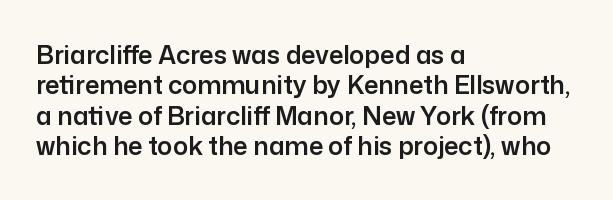
Q: Is the text italic (slanted)? A: No, it is upright.
Q: Is the text underlined? A: No.
Q: How is the paragraph aligned? A: Left-aligned.
Q: Is the spacing between letters normal or unusually wide? A: Normal.
